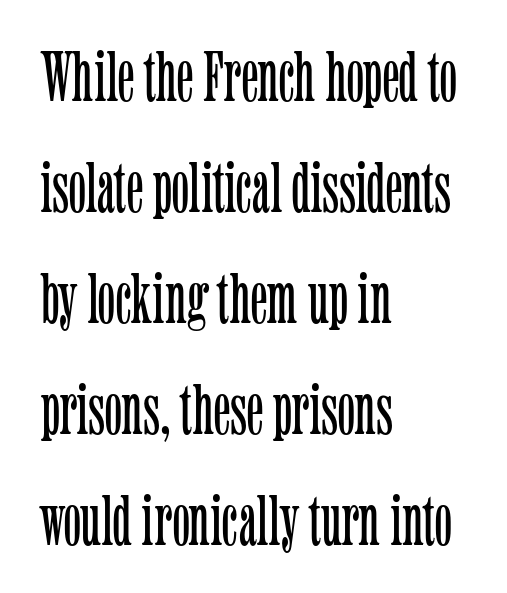
Q: Is the text bold? A: No.
Q: Is the text italic (slanted)? A: No, it is upright.
Q: Is the typeface a serif or a sans-serif typeface? A: Serif.
Q: Is the text underlined? A: No.
Q: How is the paragraph aligned? A: Left-aligned.
Q: Is the spacing between letters normal or unusually wide? A: Normal.
Q: Is the spacing between lines tight, normal or loose? A: Normal.
Q: Width (condensed, normal, or wide)? A: Condensed.
Q: Stroke contrast? A: Low.
Q: x-height? A: Medium.
Q: Monospaced? A: No.
